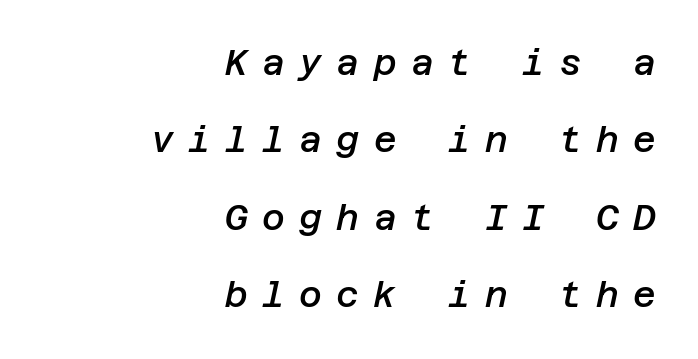
Horizontal alignment here is rightward, an uncommon choice for prose. Compared with ordinary roman type, these characters are visibly tilted. The designer dialed line spacing up above the default. Short note: letters widely spaced. Has an underline been added? It has not. A somewhat darkened texture: the type is semibold rather than bold.
